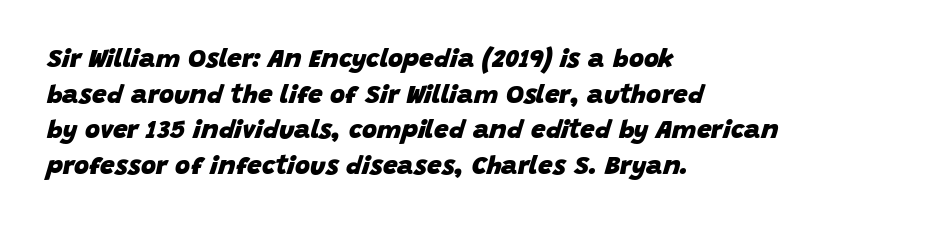
The image shows 26 px bold type, italic (leaning right); set left-aligned, normal line spacing (1.37x), normal letter spacing, not underlined.
